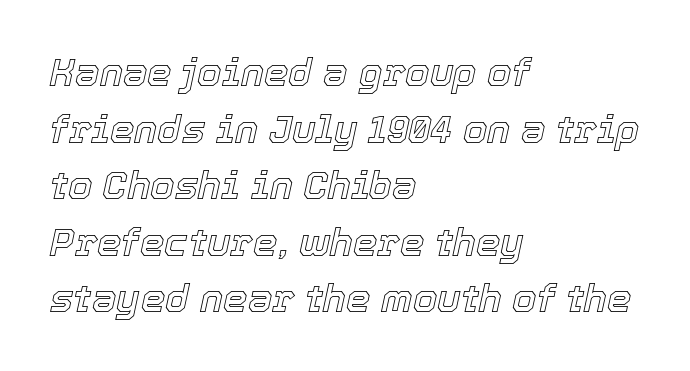
The image shows 39 px text type, italic (leaning right); set left-aligned, normal line spacing (1.45x), normal letter spacing, not underlined; a medium x-height.
